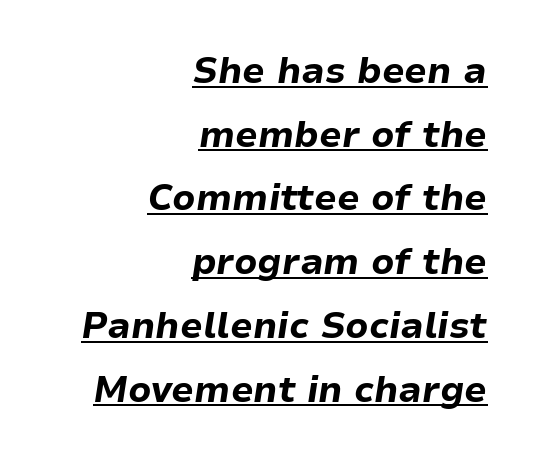
The image shows 36 px bold type, italic (leaning right); set right-aligned, line spacing 1.77x, normal letter spacing, underlined; low stroke contrast and a medium x-height.
